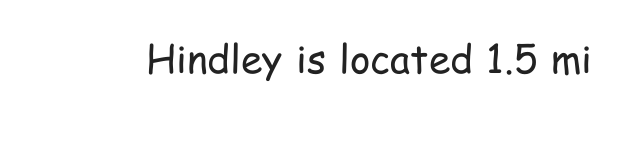
Each letter keeps its own natural width here, so spacing adapts to shape. Look at the tracking — it's just the regular setting, nothing added. Style check: upright. The rendering shows plain stroke endings on the letterforms — a sans-serif design. The face looks like a standard text weight, possibly lighter. Check the space under the baseline: it is left empty.
